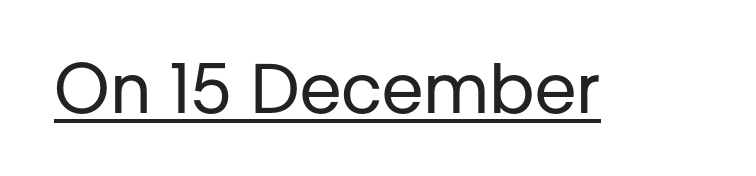
{"serif": "no", "italic": "no", "bold": "no", "weight": "regular", "width": "normal", "stroke_contrast": "low", "x_height": "medium", "monospaced": "no", "underline": "yes", "letter_spacing": "normal", "letter_spacing_em": 0.0, "glyph_px": 67}
